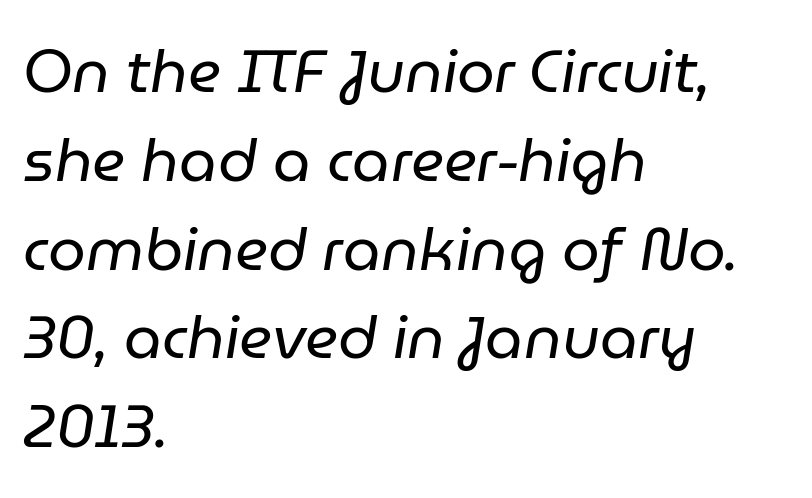
The image shows 60 px regular-weight type, italic (leaning right); set left-aligned, normal line spacing (1.48x), normal letter spacing, not underlined; low stroke contrast and a medium x-height.
